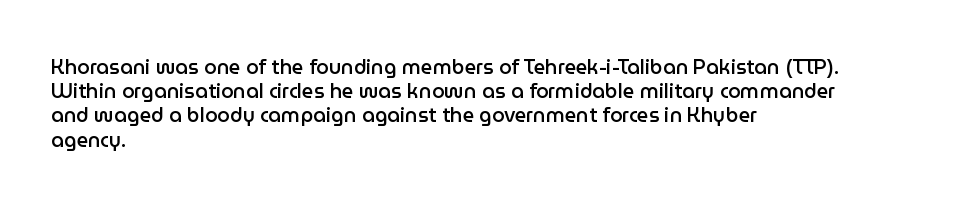
Decoration check: the copy has no underline. A typesetter would mark this as roman, not italic. The letters sit at their default tracking, neither squeezed nor spread. Each line starts at the same left margin while the right side varies. Each glyph is drawn with semibold strokes, heavier than normal yet not fully bold.
